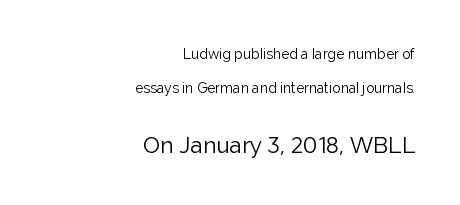
The image shows 23 px text type, upright; set right-aligned, loose line spacing (2.42x), normal letter spacing, not underlined; the second (bottom) block is 1.64x larger.
